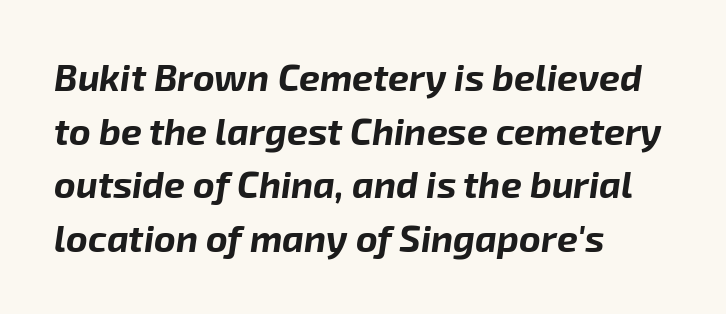
The image shows 37 px bold type, italic (leaning right); set left-aligned, normal line spacing (1.45x), normal letter spacing, not underlined; low stroke contrast and a medium x-height.
